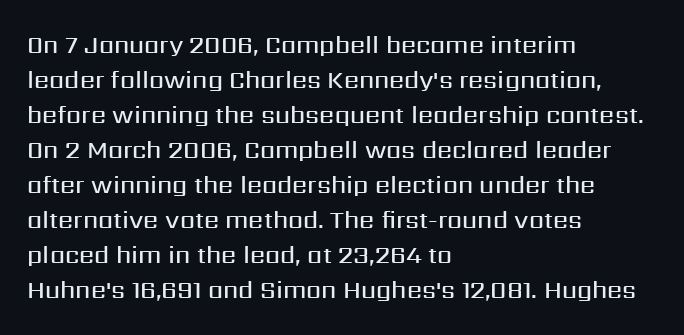
{"italic": "no", "bold": "semi", "underline": "no", "align": "left", "line_spacing": "normal", "line_spacing_ratio": 1.46, "letter_spacing": "normal", "letter_spacing_em": 0.0, "glyph_px": 24}
